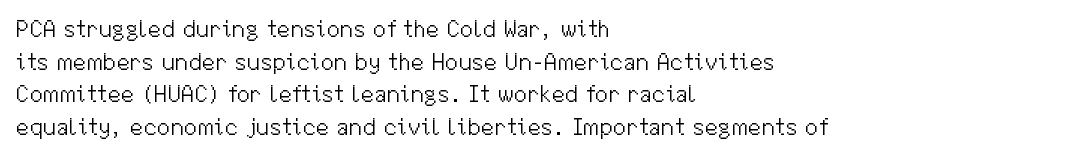
Plain, unruled lines of type. Ordinary non-slanted type is in use. Does extra space separate the letters? No, they use regular spacing. This is not heavy type; no bold has been used. These lines sit exactly where default settings would place them. Reading down the block, your eye returns to a fixed left position each line.
